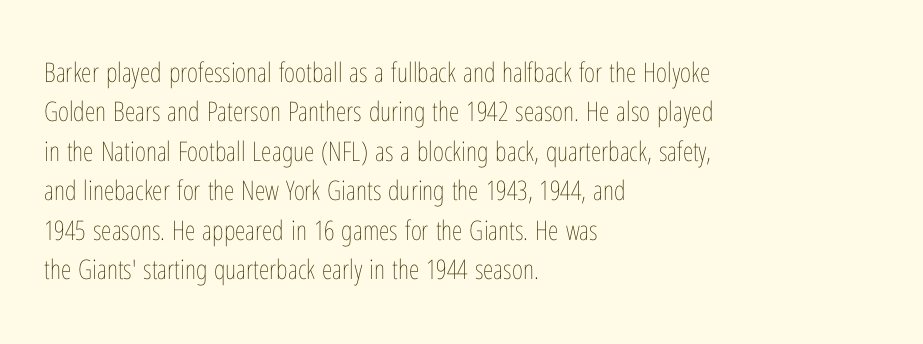
Quick note: not italic, upright. Is the stroke heavy? The answer is a plain regular-or-lighter. The setting favours the left margin, as ordinary paragraphs usually do. Has an underline been added? It has not. Tracking here is standard; glyphs follow each other at the usual distance. Line spacing here is normal.
